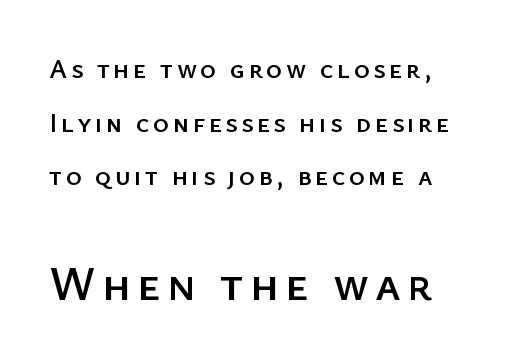
Q: Is the text italic (slanted)? A: No, it is upright.
Q: Is the typeface a serif or a sans-serif typeface? A: Sans-serif.
Q: Is the text underlined? A: No.
Q: How is the paragraph aligned? A: Left-aligned.
Q: Is the spacing between lines tight, normal or loose? A: Loose.
Q: Which block of text is set in a larger size, the first (top) or the second (bottom)? A: The second (bottom) one.
Q: Width (condensed, normal, or wide)? A: Normal.
Q: Stroke contrast? A: Low.
Q: x-height? A: Medium.
Q: Monospaced? A: No.
